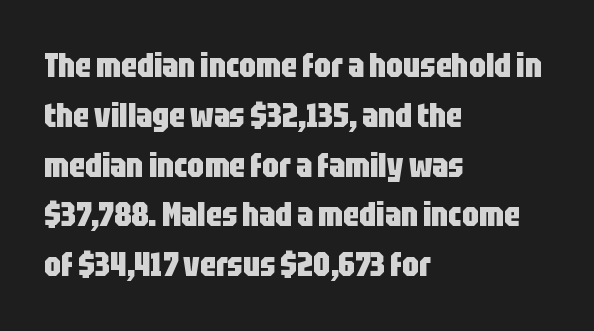
The image shows 33 px heavy, condensed sans-serif type, upright; set left-aligned, normal line spacing (1.51x), normal letter spacing, not underlined; low stroke contrast and a large x-height.
